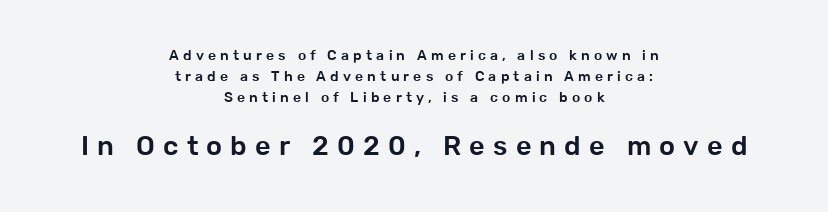
Glance below the letters and you will spot only blank space. Reading down the block, each line starts at a different indent, mirrored at its end. Characters remain perfectly vertical along every line. Look at the glyph heights: the lower group is clearly the bigger setting.
